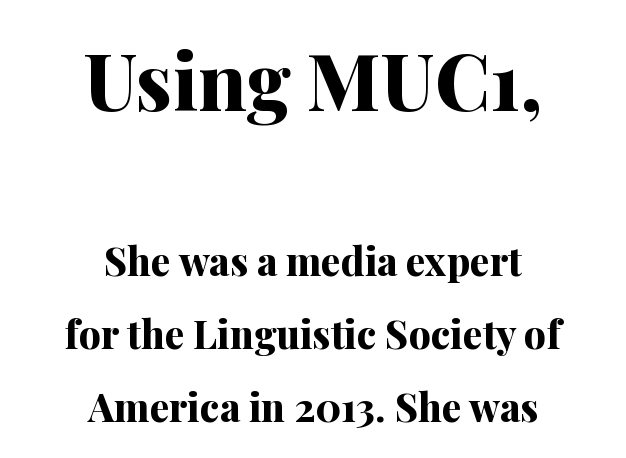
Q: Is the text bold? A: Yes.
Q: Is the text italic (slanted)? A: No, it is upright.
Q: Is the typeface a serif or a sans-serif typeface? A: Serif.
Q: Is the text underlined? A: No.
Q: How is the paragraph aligned? A: Centered.
Q: Is the spacing between letters normal or unusually wide? A: Normal.
Q: Which block of text is set in a larger size, the first (top) or the second (bottom)? A: The first (top) one.
Q: Width (condensed, normal, or wide)? A: Normal.
Q: Stroke contrast? A: Medium.
Q: x-height? A: Medium.
Q: Monospaced? A: No.
